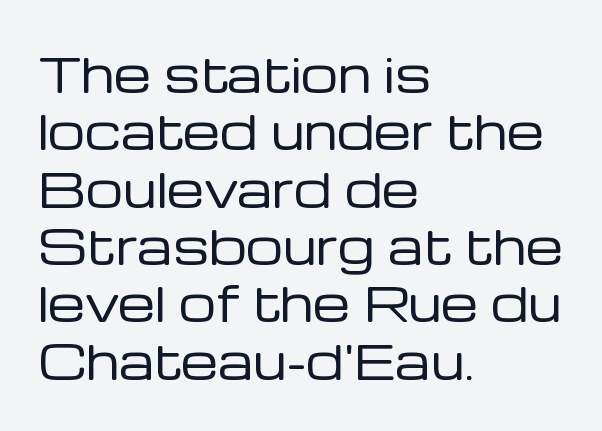
Letter spacing: default. Compared with a typical body face, this is equally light or lighter still. Spacing verdict: proportional, widths tailored to each character. The typesetter chose a ragged-right arrangement here. The face used here is a sans, in the tradition of grotesques and geometrics.
